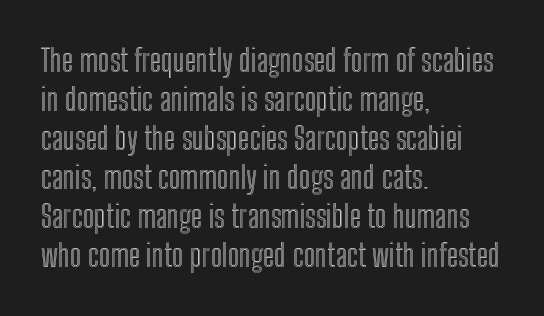
The image shows 31 px condensed type, upright; set left-aligned, normal line spacing (1.26x), normal letter spacing, not underlined; a medium x-height.
